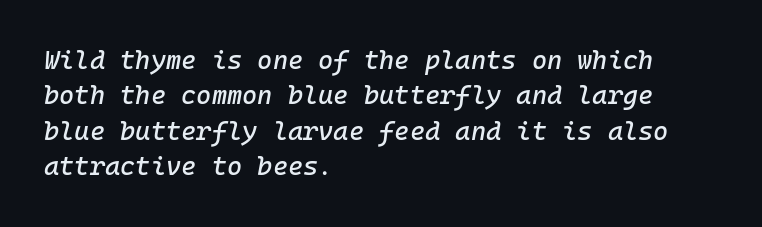
The image shows 26 px text type, italic (leaning right); set left-aligned, normal line spacing (1.36x), normal letter spacing, not underlined.
